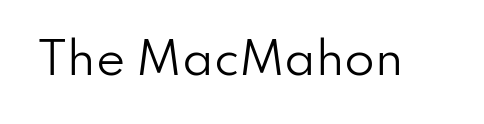
The space directly below the letters is spotless. Weight: in the light-to-regular range. The font family rendered here belongs to the sans-serif group. Tracking here is standard; glyphs follow each other at the usual distance.
